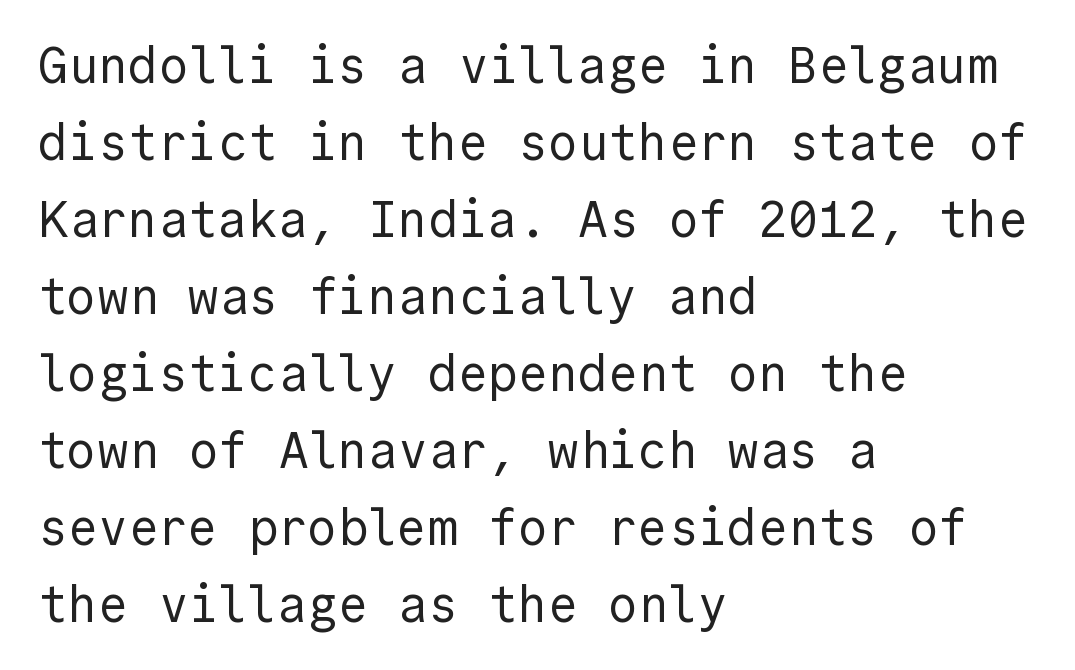
Q: Is the text bold? A: No.
Q: Is the text italic (slanted)? A: No, it is upright.
Q: Is the typeface a serif or a sans-serif typeface? A: Sans-serif.
Q: Is the text underlined? A: No.
Q: How is the paragraph aligned? A: Left-aligned.
Q: Is the spacing between letters normal or unusually wide? A: Normal.
Q: Is the spacing between lines tight, normal or loose? A: Normal.
Q: Width (condensed, normal, or wide)? A: Normal.
Q: x-height? A: Medium.
